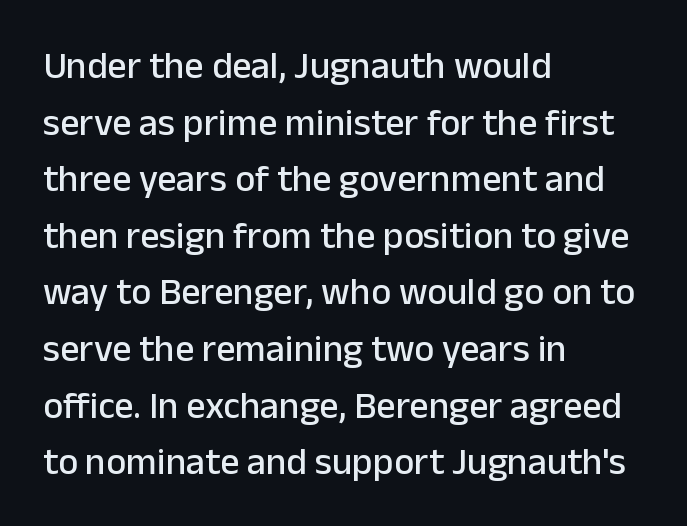
Inter-character spacing is left at the font's built-in metrics. The designer went with a sans here, leaving each stem footless. Is the block centered? No — it sits flush against the left margin. Italic: no, the glyphs are upright roman.
